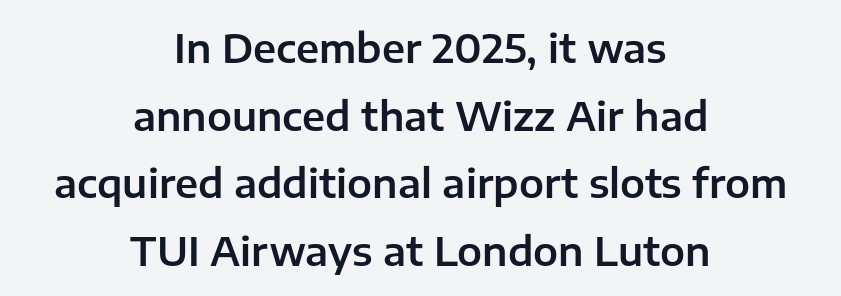
The image shows 40 px sans-serif type, upright; set centered, normal line spacing (1.69x), normal letter spacing, not underlined; low stroke contrast and a medium x-height.
